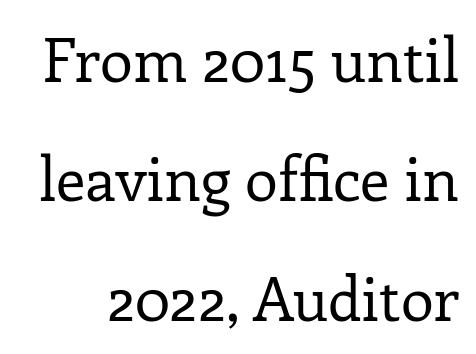
Q: Is the text bold? A: No.
Q: Is the text italic (slanted)? A: No, it is upright.
Q: Is the typeface a serif or a sans-serif typeface? A: Serif.
Q: Is the text underlined? A: No.
Q: Is the spacing between letters normal or unusually wide? A: Normal.
Q: Is the spacing between lines tight, normal or loose? A: Loose.
Q: Width (condensed, normal, or wide)? A: Normal.
Q: Stroke contrast? A: Low.
Q: x-height? A: Medium.
Q: Monospaced? A: No.
